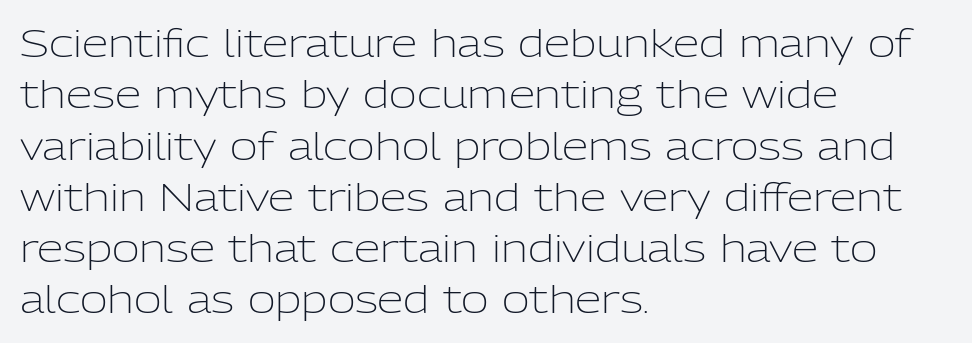
Q: Is the text bold? A: No.
Q: Is the text italic (slanted)? A: No, it is upright.
Q: Is the typeface a serif or a sans-serif typeface? A: Sans-serif.
Q: Is the text underlined? A: No.
Q: How is the paragraph aligned? A: Left-aligned.
Q: Is the spacing between letters normal or unusually wide? A: Normal.
Q: Is the spacing between lines tight, normal or loose? A: Normal.
Q: Width (condensed, normal, or wide)? A: Normal.
Q: Stroke contrast? A: Low.
Q: x-height? A: Medium.
Q: Monospaced? A: No.
